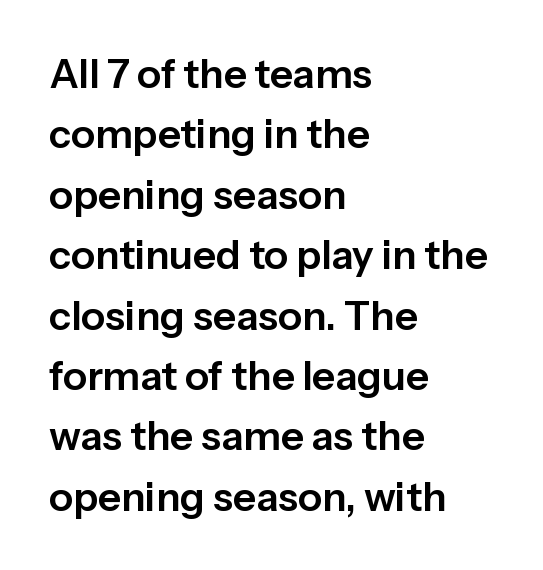
Is the block centered? No — it sits flush against the left margin. Has an underline been added? It has not. Students, observe: this is what conventionally led text looks like. Proportional: the letters do not fall into vertical columns. No italicization has been applied; the sample stays upright.
